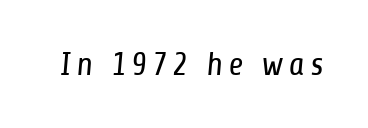
The image shows 33 px regular-weight, condensed sans-serif type; set not underlined; low stroke contrast and a medium x-height.
